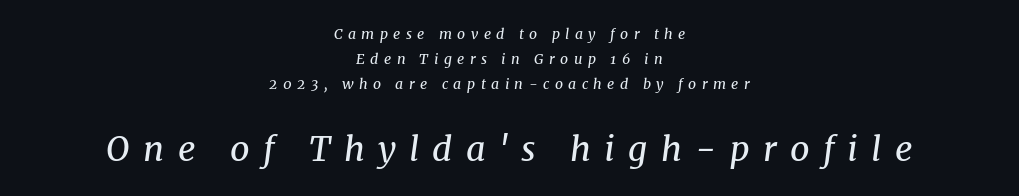
{"serif": "yes", "italic": "yes", "lean": "right", "slant_degrees": 8, "bold": "no", "weight": "regular", "width": "normal", "stroke_contrast": "medium", "x_height": "medium", "monospaced": "no", "underline": "no", "align": "center", "line_spacing_ratio": 1.77, "letter_spacing": "wide", "letter_spacing_em": 0.39, "larger_block": "second", "size_ratio": 2.43, "glyph_px": 34}
